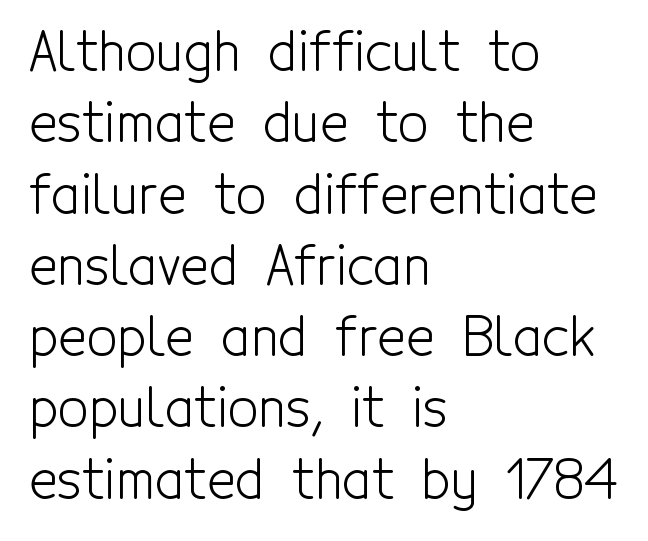
Q: Is the text bold? A: No.
Q: Is the text italic (slanted)? A: No, it is upright.
Q: Is the typeface a serif or a sans-serif typeface? A: Sans-serif.
Q: Is the text underlined? A: No.
Q: How is the paragraph aligned? A: Left-aligned.
Q: Is the spacing between letters normal or unusually wide? A: Normal.
Q: Is the spacing between lines tight, normal or loose? A: Normal.
Q: Width (condensed, normal, or wide)? A: Condensed.
Q: x-height? A: Medium.
Q: Monospaced? A: No.
